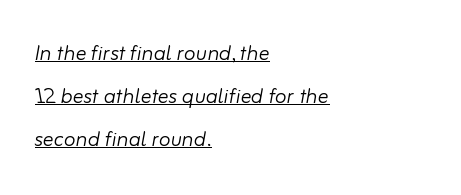
{"italic": "yes", "lean": "right", "slant_degrees": 10, "bold": "no", "underline": "yes", "align": "left", "line_spacing": "normal", "line_spacing_ratio": 1.59, "letter_spacing": "normal", "letter_spacing_em": 0.0, "glyph_px": 27}
